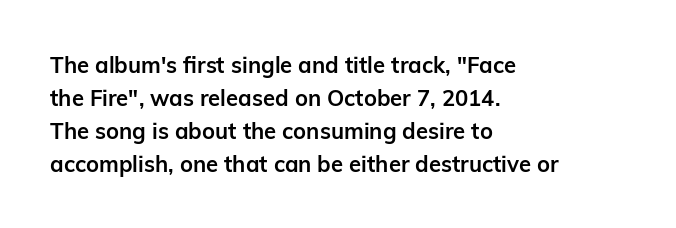
You'd pick this weight for a headline — it's a proper bold. The lettering holds an erect, upright posture throughout. Glance below the letters and you will spot only blank space. Layout note: lines flush left. Characters follow at the spacing the type designer built in. These lines sit exactly where default settings would place them.
